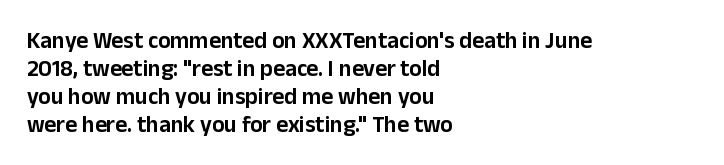
The image shows 23 px text type, upright; set left-aligned, line spacing 1.22x, normal letter spacing, not underlined.
